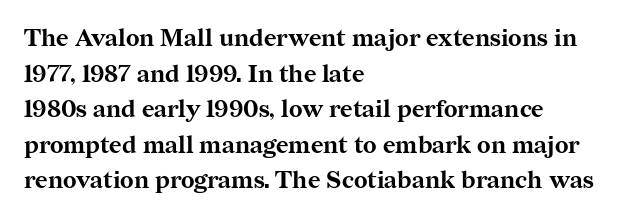
Q: Is the text bold? A: Yes.
Q: Is the text italic (slanted)? A: No, it is upright.
Q: Is the text underlined? A: No.
Q: How is the paragraph aligned? A: Left-aligned.
Q: Is the spacing between letters normal or unusually wide? A: Normal.
Q: Is the spacing between lines tight, normal or loose? A: Normal.
